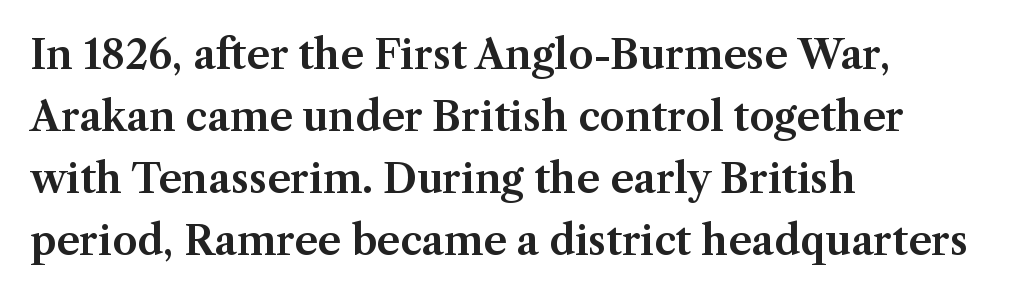
{"serif": "yes", "italic": "no", "width": "normal", "stroke_contrast": "medium", "x_height": "medium", "monospaced": "no", "underline": "no", "align": "left", "line_spacing": "normal", "line_spacing_ratio": 1.55, "letter_spacing": "normal", "letter_spacing_em": 0.0, "glyph_px": 40}
